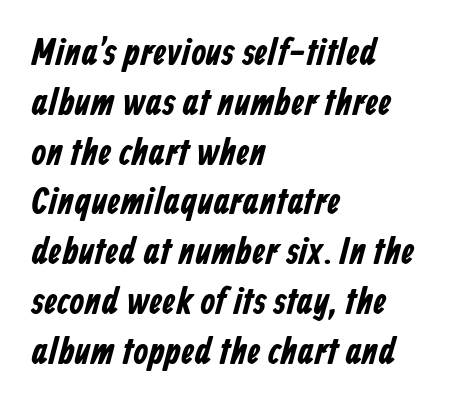
{"serif": "no", "width": "condensed", "stroke_contrast": "low", "x_height": "medium", "monospaced": "no", "underline": "no", "align": "left", "line_spacing": "normal", "line_spacing_ratio": 1.31, "letter_spacing": "normal", "letter_spacing_em": 0.0, "glyph_px": 38}
